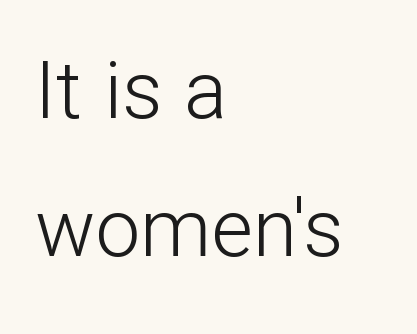
The rendering keeps characters at their native spacing. Serif or sans? Sans — the stroke terminals are bare. Notice how the stems are strictly vertical — no italics here. Is the block centered? No — it sits flush against the left margin. A typesetter would call this proportional, since set widths differ per character. The typesetting does not lean heavy: it is not bold.
